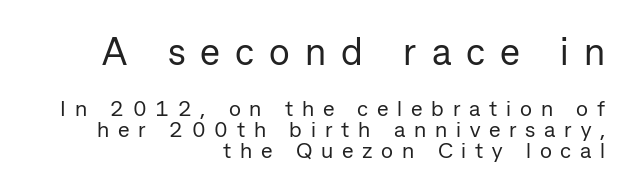
The image shows 38 px regular-weight sans-serif type, upright; set right-aligned, tight line spacing (0.96x), unusually wide letter spacing (+0.4 em), not underlined; the first (top) block is 1.73x larger; low stroke contrast and a medium x-height.
